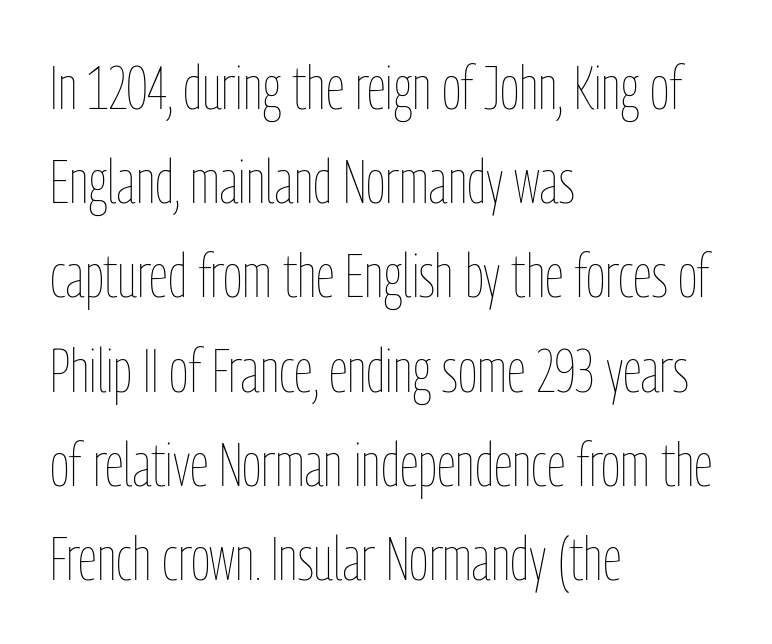
{"italic": "no", "bold": "no", "weight": "thin", "width": "condensed", "stroke_contrast": "low", "x_height": "medium", "monospaced": "no", "underline": "no", "align": "left", "line_spacing": "normal", "line_spacing_ratio": 1.57, "letter_spacing": "normal", "letter_spacing_em": 0.0, "glyph_px": 60}
